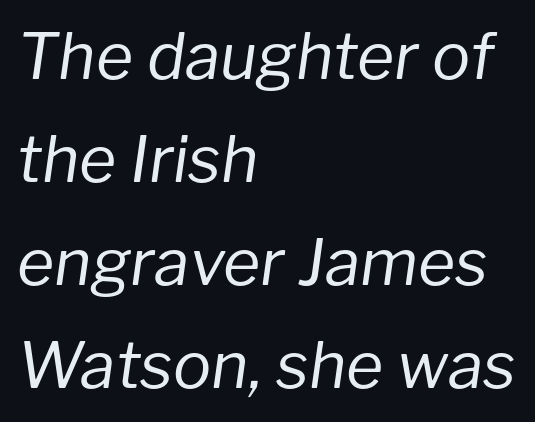
Q: Is the text bold? A: No.
Q: Is the text italic (slanted)? A: Yes, it leans right by about 8 degrees.
Q: Is the text underlined? A: No.
Q: How is the paragraph aligned? A: Left-aligned.
Q: Is the spacing between letters normal or unusually wide? A: Normal.
Q: Is the spacing between lines tight, normal or loose? A: Normal.
Q: Width (condensed, normal, or wide)? A: Normal.
Q: Stroke contrast? A: Low.
Q: x-height? A: Medium.
Q: Monospaced? A: No.
